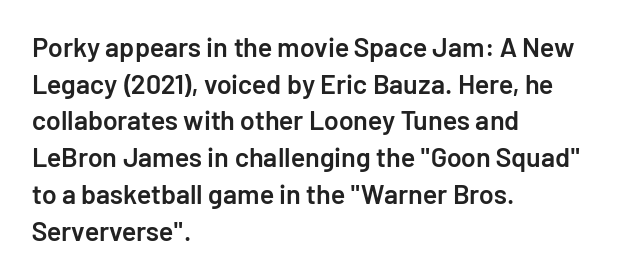
Successive baselines arrive at the customary interval. Nothing unusual about the tracking: characters are spaced as the font intends. Clear beneath every line of the passage. The lettering stays uniformly vertical, giving the passage a roman look. A somewhat darkened texture: the type is semibold rather than bold. Left-aligned paragraph, ragged on the right.
